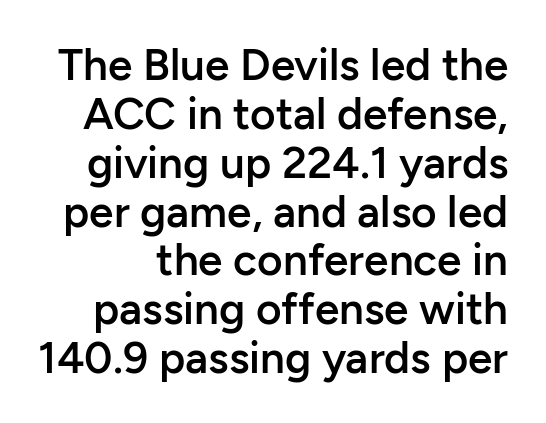
The image shows 44 px semibold sans-serif type, upright; set tight line spacing (1.11x), normal letter spacing, not underlined; low stroke contrast and a medium x-height.
